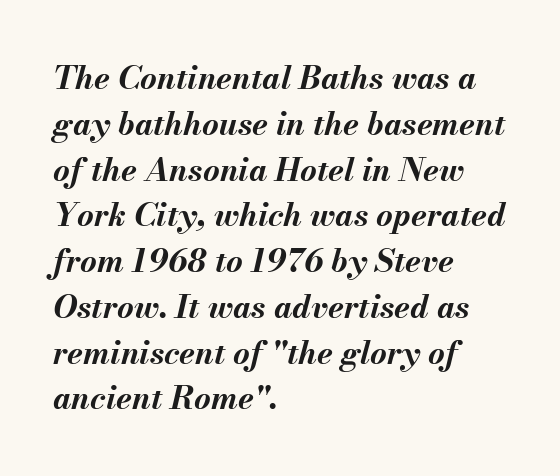
{"italic": "yes", "lean": "right", "slant_degrees": 13, "bold": "yes", "weight": "bold", "width": "normal", "stroke_contrast": "medium", "x_height": "small", "monospaced": "no", "underline": "no", "align": "left", "line_spacing": "normal", "line_spacing_ratio": 1.43, "letter_spacing": "normal", "letter_spacing_em": 0.0, "glyph_px": 32}
